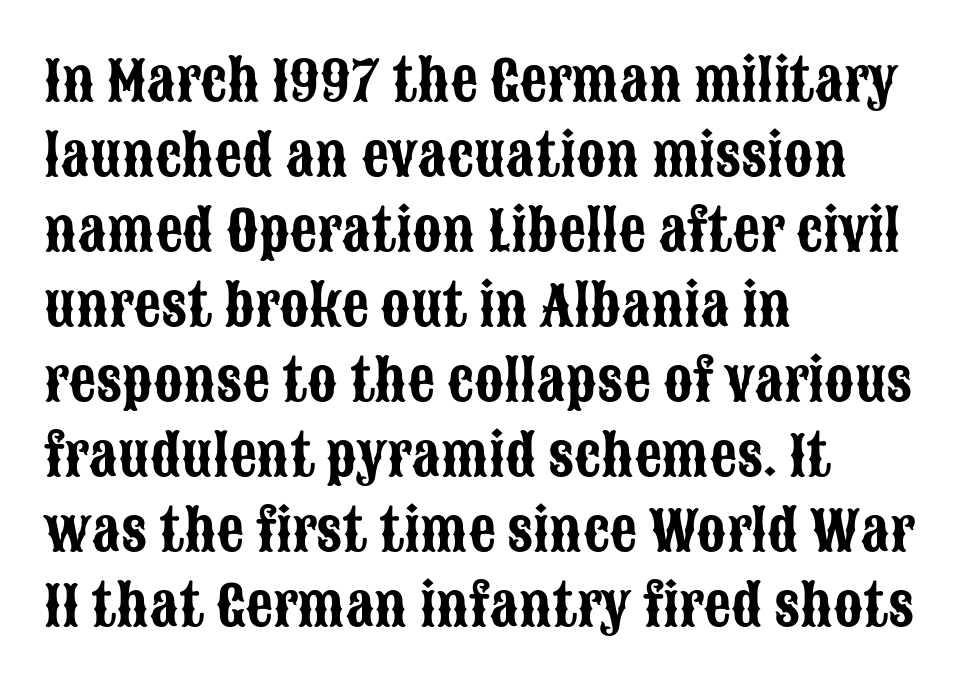
Casual observation: everything's shoved over to the left. Rendered with straight, roman letterforms. Is this a fixed-width face? No — the glyphs have proportional, varying widths. This rendering employs a face without finishing strokes, i.e., a sans-serif.
